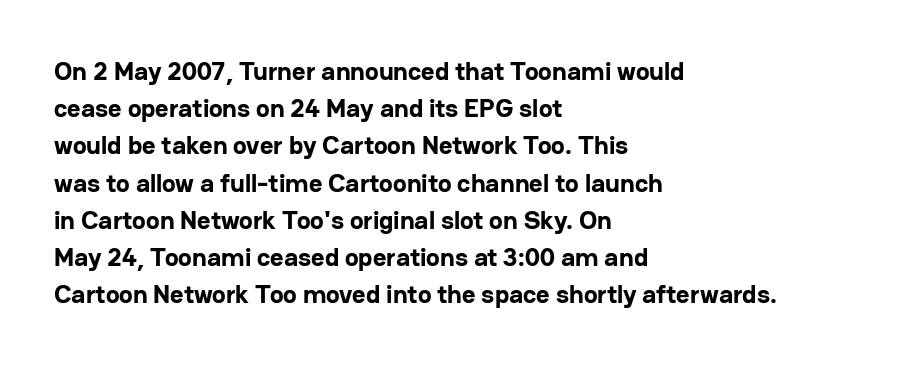
Q: Is the text bold? A: Yes.
Q: Is the text italic (slanted)? A: No, it is upright.
Q: Is the text underlined? A: No.
Q: How is the paragraph aligned? A: Left-aligned.
Q: Is the spacing between letters normal or unusually wide? A: Normal.
Q: Is the spacing between lines tight, normal or loose? A: Normal.
